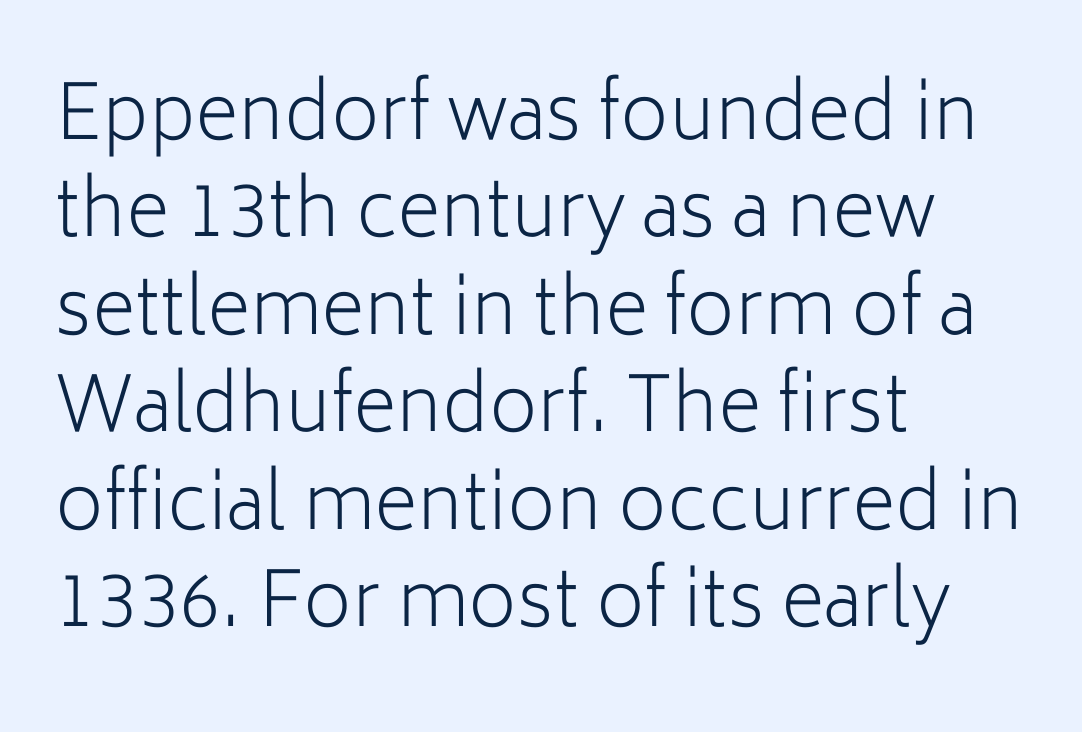
The letters carry no serifs — their stems end cleanly without finishing strokes. Does the leading feel generous? No, just average. Posture: vertical. The weight tops out at a normal text grade. The face used here is proportionally spaced, like ordinary book or web type.
